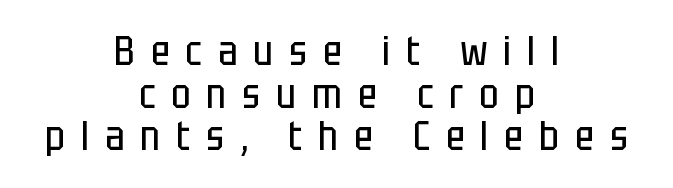
Examine the stroke ends and you'll find no serifs. The string is rendered with underlining switched off. Unlike italic type, these characters show no tilt at all. The rendering inserts visible extra space after every character. Vertical stems look standard width or narrower in stroke.
